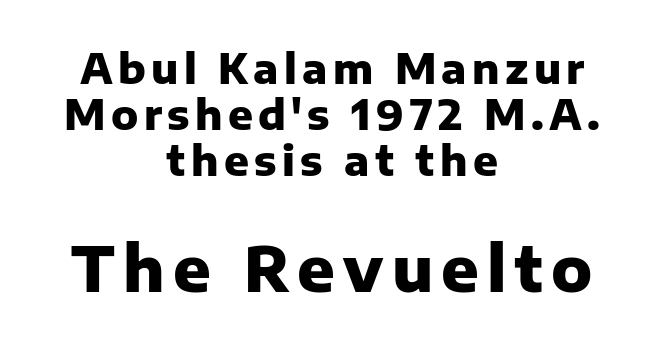
The letters are bold, with thick, heavy strokes. Lines of text with bare space underneath. A typesetter would call this proportional, since set widths differ per character. If you folded the block vertically in half, each line would mirror itself in length. The axis of the letterforms is exactly vertical.
